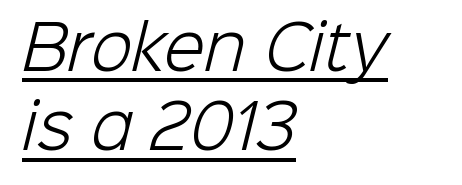
Q: Is the text bold? A: No.
Q: Is the typeface a serif or a sans-serif typeface? A: Sans-serif.
Q: Is the text underlined? A: Yes.
Q: How is the paragraph aligned? A: Left-aligned.
Q: Is the spacing between letters normal or unusually wide? A: Normal.
Q: Is the spacing between lines tight, normal or loose? A: Normal.
Q: Width (condensed, normal, or wide)? A: Normal.
Q: Stroke contrast? A: Low.
Q: x-height? A: Medium.
Q: Monospaced? A: No.
